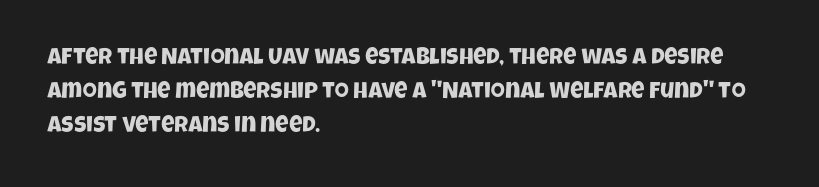
The image shows 23 px text type; set left-aligned, normal line spacing (1.48x), normal letter spacing, not underlined.
